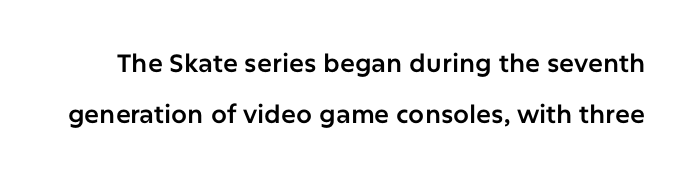
Q: Is the text italic (slanted)? A: No, it is upright.
Q: Is the text underlined? A: No.
Q: Is the spacing between letters normal or unusually wide? A: Normal.
Q: Is the spacing between lines tight, normal or loose? A: Loose.
